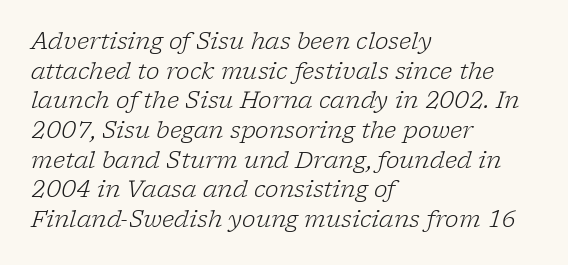
{"italic": "yes", "lean": "right", "slant_degrees": 17, "bold": "no", "underline": "no", "align": "left", "line_spacing": "normal", "line_spacing_ratio": 1.29, "letter_spacing": "normal", "letter_spacing_em": 0.0, "glyph_px": 23}
